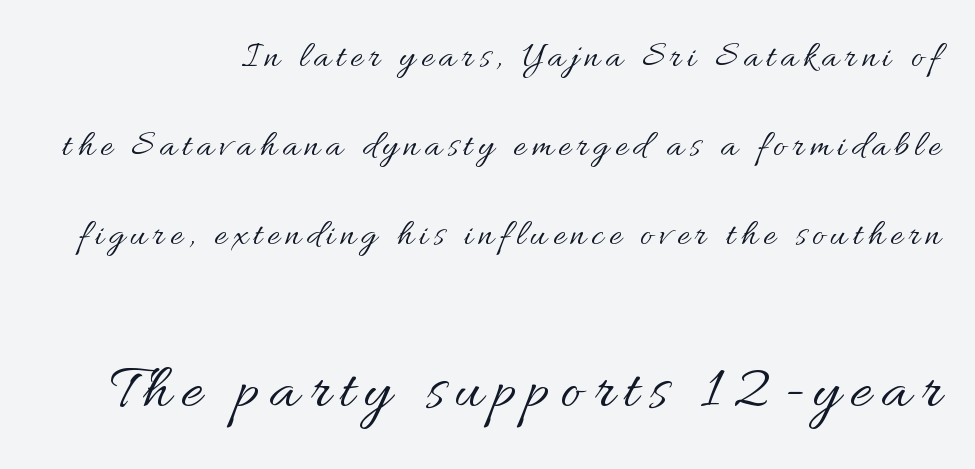
{"bold": "no", "weight": "regular", "width": "normal", "stroke_contrast": "medium", "x_height": "small", "monospaced": "no", "underline": "no", "line_spacing": "loose", "line_spacing_ratio": 2.4, "larger_block": "second", "size_ratio": 1.73, "glyph_px": 64}
